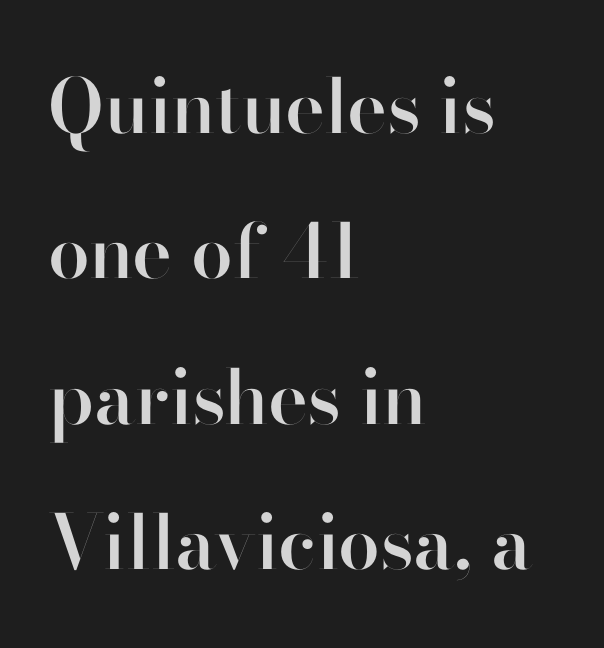
Nobody touched the tracking dial on this one. In terms of posture, this sample is upright. The text was rendered using a sans face with plain stroke endings. Descenders hang freely into open space. This sample has the flowing, uneven cadence of proportional lettering.
